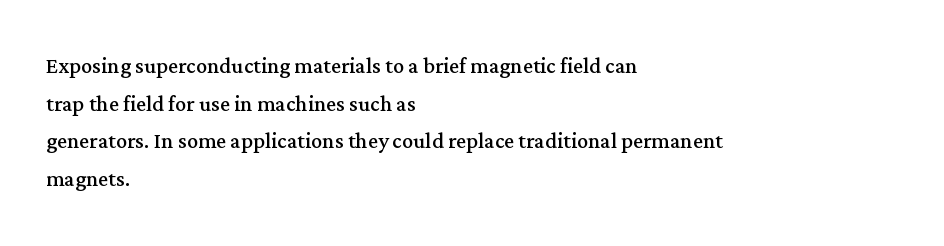
The image shows 28 px regular-weight serif type, upright; set left-aligned, normal line spacing (1.34x), normal letter spacing, not underlined; medium stroke contrast and a medium x-height.
